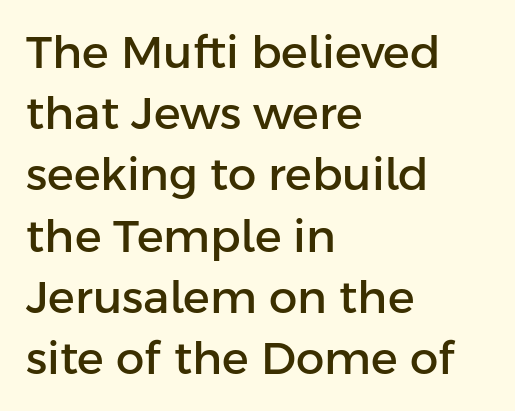
The image shows 45 px sans-serif type, upright; set left-aligned, normal line spacing (1.36x), normal letter spacing, not underlined; low stroke contrast and a medium x-height.
